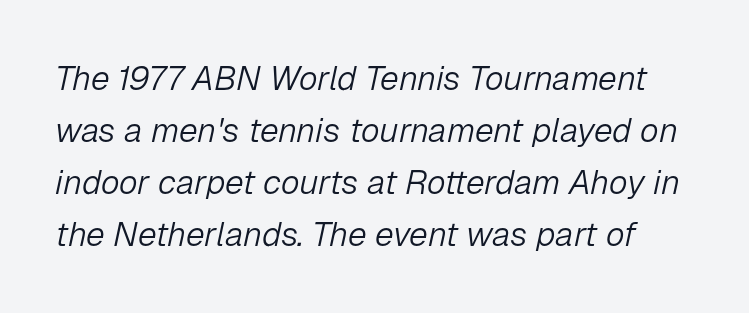
{"italic": "yes", "lean": "right", "slant_degrees": 12, "bold": "no", "weight": "light", "width": "normal", "stroke_contrast": "low", "x_height": "medium", "monospaced": "no", "underline": "no", "line_spacing": "normal", "line_spacing_ratio": 1.53, "letter_spacing": "normal", "letter_spacing_em": 0.0, "glyph_px": 34}
